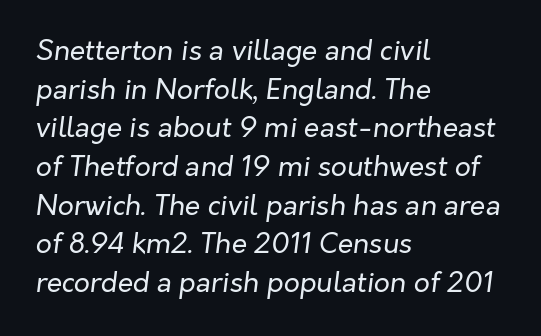
No extra ink here — the face is not bold. Has an underline been added? It has not. Does the copy run flush right? No — it runs flush left. Is this a fixed-width face? No — the glyphs have proportional, varying widths. Observe the lean: these are italic letterforms. Glyph-to-glyph distance matches everyday printed text.
